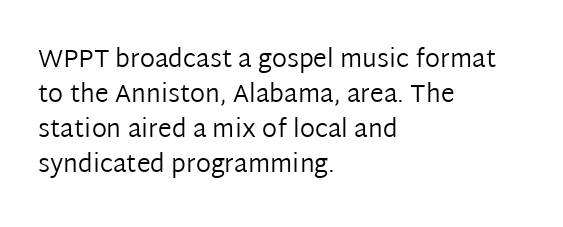
The image shows 25 px text type, upright; set left-aligned, normal line spacing (1.4x), normal letter spacing, not underlined.
